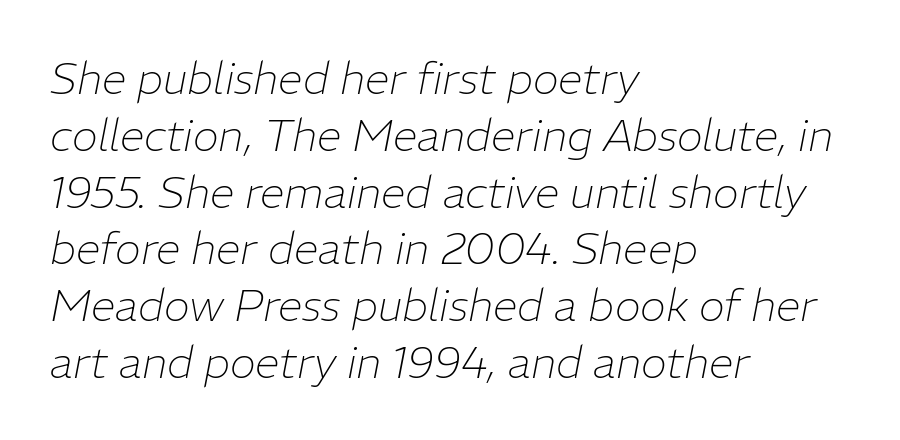
The image shows 44 px thin type, italic (leaning right); set left-aligned, normal line spacing (1.29x), normal letter spacing, not underlined; low stroke contrast and a medium x-height.
